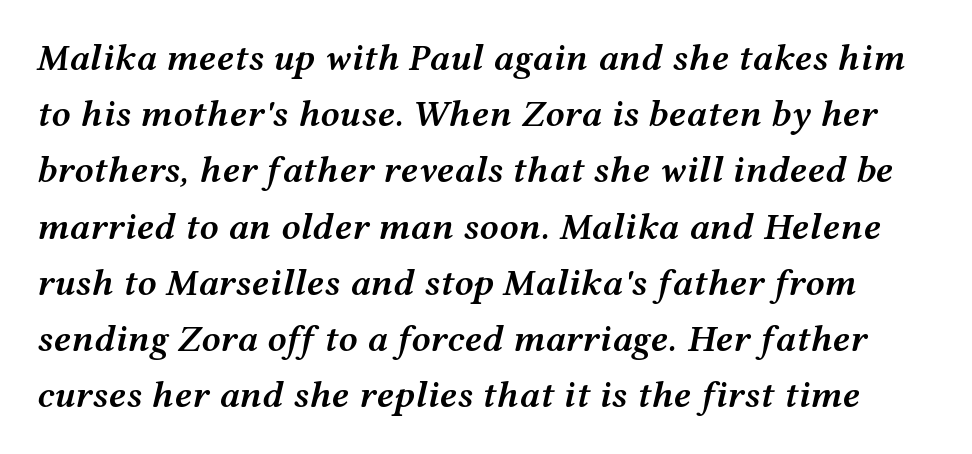
The image shows 38 px semibold, wide type, italic (leaning right); set normal line spacing (1.48x), normal letter spacing, not underlined; medium stroke contrast and a medium x-height.
